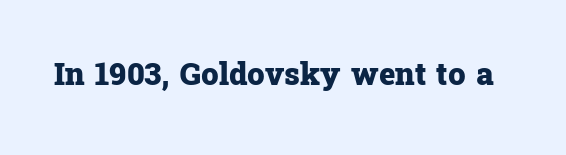
The zone under the glyphs is completely vacant. Is this a sans? No — the strokes have serifs. A dark, heavy texture on the line: the type is bold. Between one letter and the next there's only the usual sliver of space.
